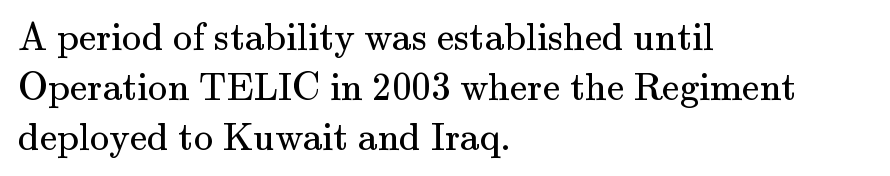
Summary of vertical rhythm: regular, with standard interline spacing. This rendering features lettering with no underline. No chunkiness to these letters — they're not bold. All the whitespace from short lines collects on the right. Is this a fixed-width face? No — the glyphs have proportional, varying widths.
